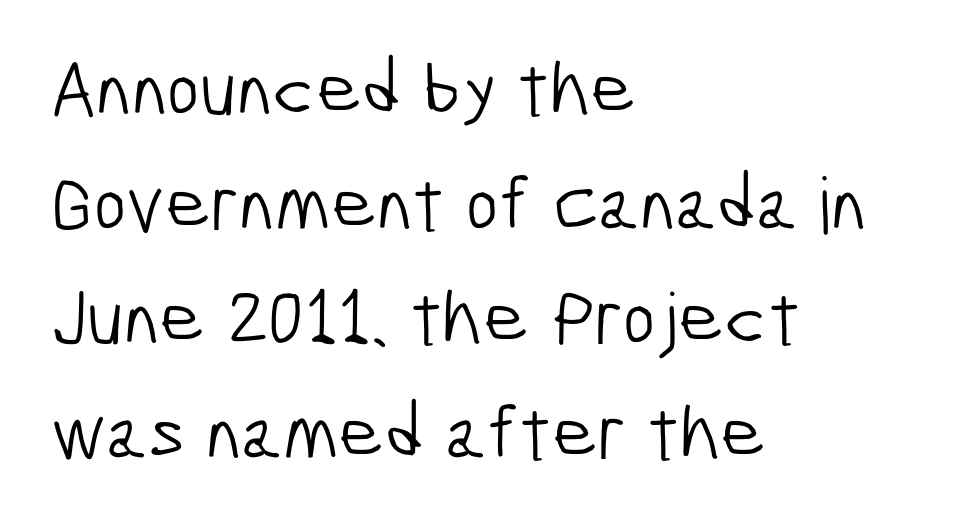
The image shows 78 px light, condensed sans-serif type; set left-aligned, normal line spacing (1.47x), normal letter spacing, not underlined; low stroke contrast and a medium x-height.
